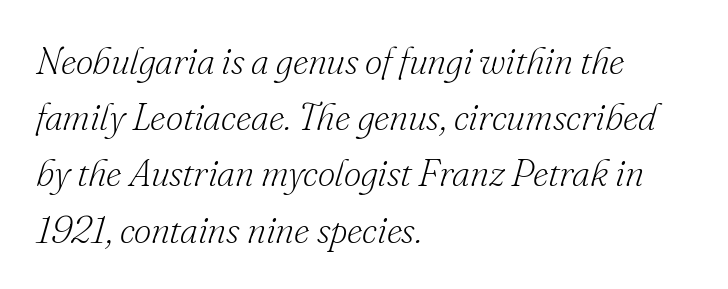
The image shows 38 px light serif type, italic (leaning right); set left-aligned, normal line spacing (1.48x), normal letter spacing, not underlined; low stroke contrast and a small x-height.
